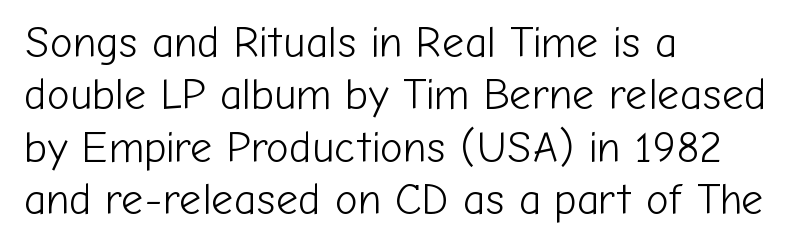
Is the type heavy? It reads as light-to-regular instead. Nothing sits at the stroke ends, so this counts as sans-serif. Default kerning and tracking; the words read as compact shapes. Every row of glyphs begins at an identical x-position on the left.
